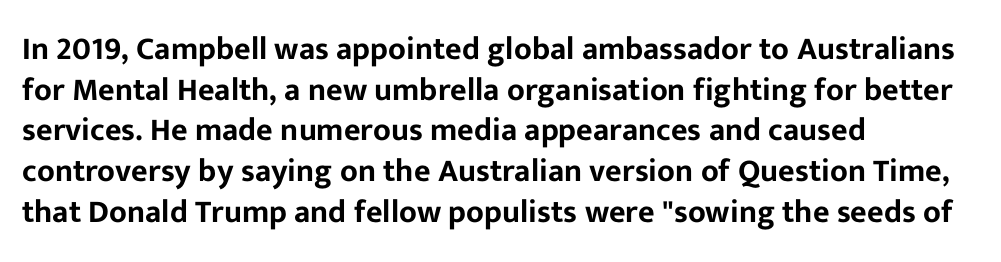
{"serif": "no", "italic": "no", "width": "normal", "stroke_contrast": "low", "x_height": "medium", "monospaced": "no", "underline": "no", "align": "left", "line_spacing": "normal", "line_spacing_ratio": 1.27, "letter_spacing": "normal", "letter_spacing_em": 0.0, "glyph_px": 32}
